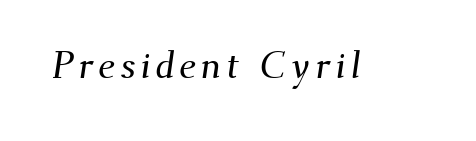
The image shows 38 px serif type; set not underlined; medium stroke contrast and a small x-height.
